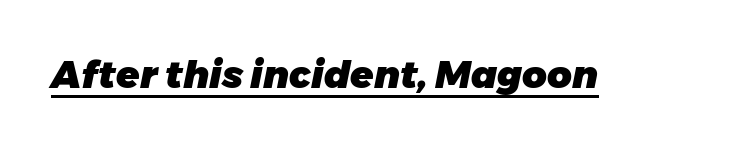
Q: Is the text bold? A: Yes.
Q: Is the text italic (slanted)? A: Yes, it leans right by about 11 degrees.
Q: Is the text underlined? A: Yes.
Q: Is the spacing between letters normal or unusually wide? A: Normal.
Q: Width (condensed, normal, or wide)? A: Normal.
Q: Stroke contrast? A: Low.
Q: x-height? A: Medium.
Q: Monospaced? A: No.
